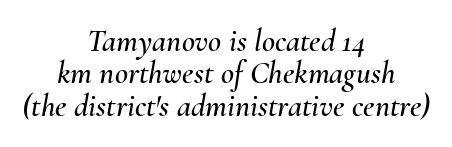
The type is set solid horizontally, with unmodified tracking. Rendered with sloped, italic letterforms. Teacher's note: observe the equal gaps on both sides — that is centered alignment. Interline gaps are noticeably narrow in this sample. Descender tails drop into unmarked territory. The face used here is proportionally spaced, like ordinary book or web type.
